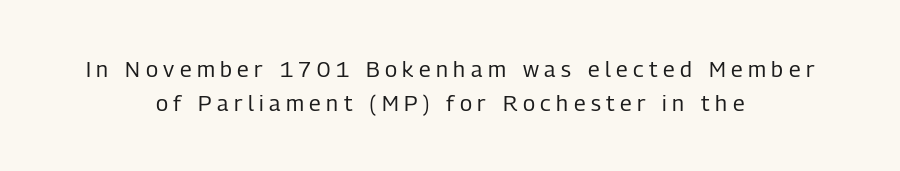
{"italic": "no", "bold": "no", "underline": "no", "align": "center", "line_spacing": "normal", "line_spacing_ratio": 1.53, "letter_spacing": "wide", "letter_spacing_em": 0.25, "glyph_px": 22}
